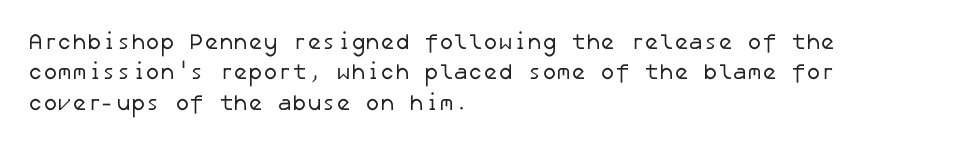
{"bold": "no", "underline": "no", "align": "left", "line_spacing": "normal", "line_spacing_ratio": 1.38, "letter_spacing": "normal", "letter_spacing_em": 0.0, "glyph_px": 22}
